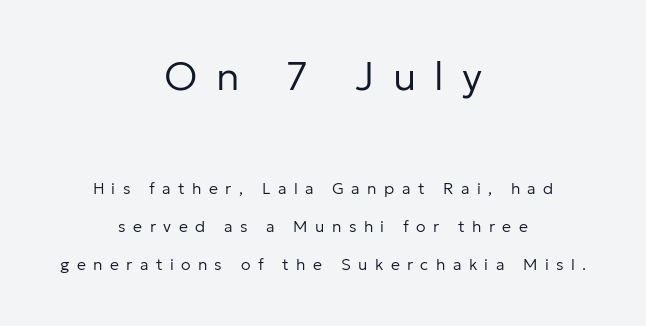
{"serif": "no", "italic": "no", "bold": "no", "weight": "regular", "width": "normal", "stroke_contrast": "low", "x_height": "medium", "monospaced": "no", "underline": "no", "align": "center", "line_spacing": "loose", "line_spacing_ratio": 2.37, "letter_spacing": "wide", "letter_spacing_em": 0.46, "larger_block": "first", "size_ratio": 2.5, "glyph_px": 40}
